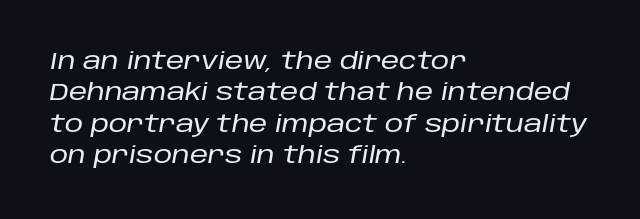
The image shows 23 px text type, italic (leaning right); set left-aligned, normal line spacing (1.36x), normal letter spacing, not underlined.
